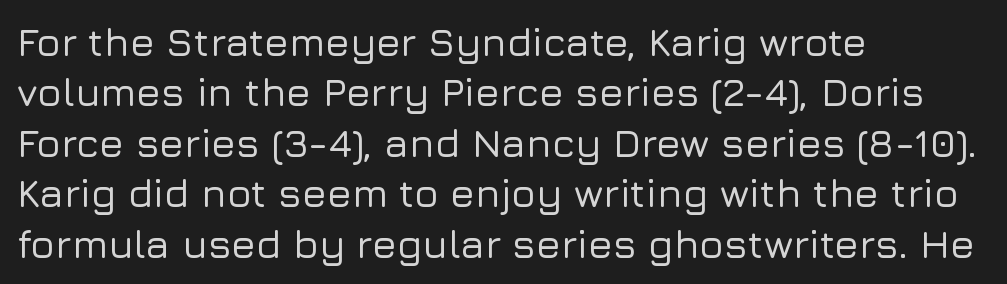
The letters stand upright; this is a roman face. Check under the words: just untouched page. Compared with a centered layout, this one pins lines to the left instead. Baseline-to-baseline distance is the conventional proportion of letter height. Serif or sans? Sans — the stroke terminals are bare.
